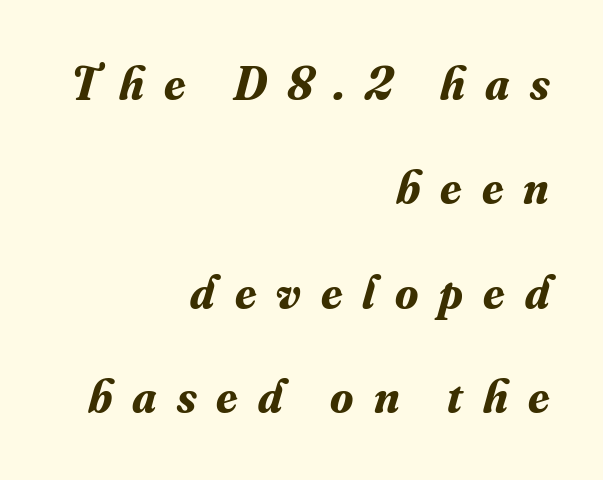
The image shows 47 px bold serif type, italic (leaning right); set right-aligned, loose line spacing (2.22x), unusually wide letter spacing (+0.43 em), not underlined; medium stroke contrast and a small x-height.
